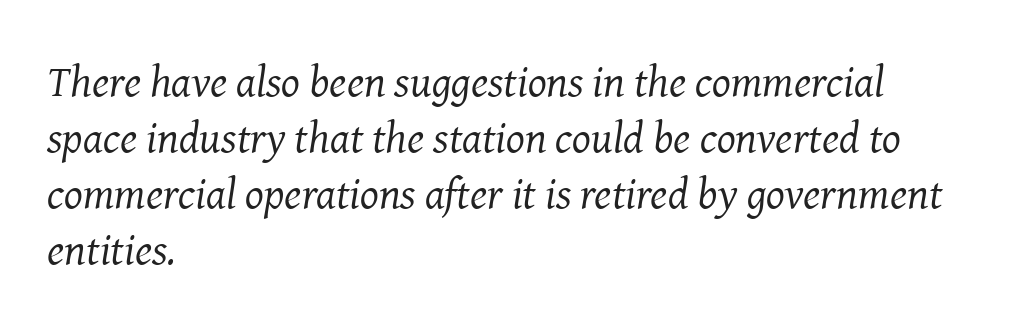
{"serif": "yes", "italic": "yes", "lean": "right", "slant_degrees": 8, "bold": "no", "weight": "regular", "width": "normal", "stroke_contrast": "medium", "x_height": "medium", "monospaced": "no", "underline": "no", "align": "left", "line_spacing": "normal", "line_spacing_ratio": 1.27, "letter_spacing": "normal", "letter_spacing_em": 0.0, "glyph_px": 44}
